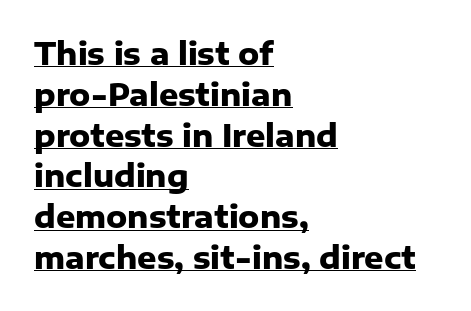
{"serif": "no", "italic": "no", "bold": "yes", "weight": "heavy", "width": "normal", "stroke_contrast": "low", "x_height": "medium", "monospaced": "no", "underline": "yes", "align": "left", "line_spacing": "normal", "line_spacing_ratio": 1.36, "letter_spacing": "normal", "letter_spacing_em": 0.0, "glyph_px": 30}
